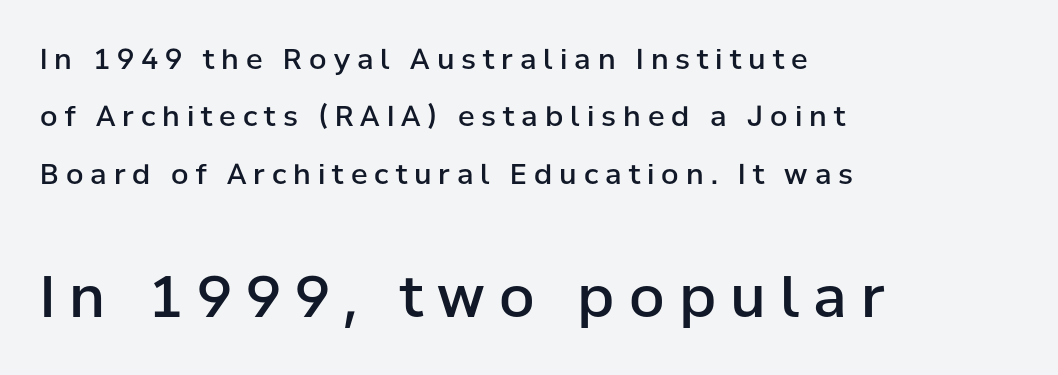
Check where the strokes stop: nothing finishes them off — pure sans. Just letters on the line, the space beneath them empty. Italic? Not at all — the glyphs are vertical. Set as a demibold, roughly 600 on the weight scale.
